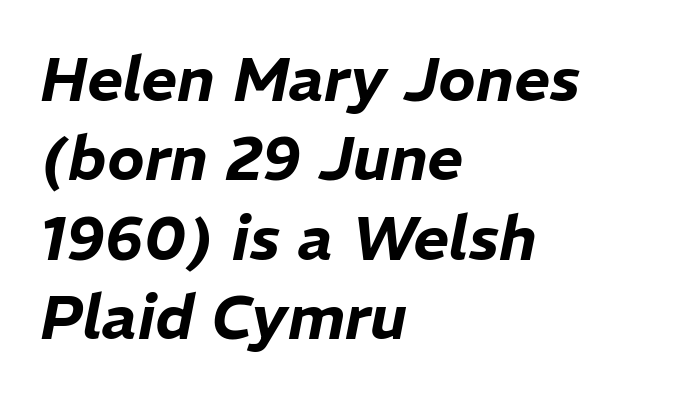
Q: Is the text italic (slanted)? A: Yes, it leans right by about 11 degrees.
Q: Is the text underlined? A: No.
Q: How is the paragraph aligned? A: Left-aligned.
Q: Is the spacing between letters normal or unusually wide? A: Normal.
Q: Is the spacing between lines tight, normal or loose? A: Normal.
Q: Width (condensed, normal, or wide)? A: Normal.
Q: Stroke contrast? A: Low.
Q: x-height? A: Medium.
Q: Monospaced? A: No.
